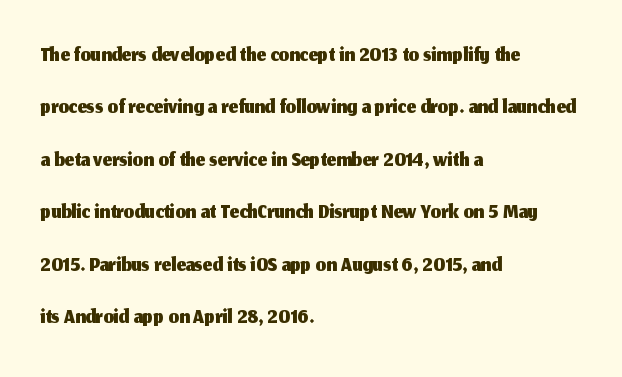
Q: Is the text italic (slanted)? A: No, it is upright.
Q: Is the typeface a serif or a sans-serif typeface? A: Sans-serif.
Q: Is the text underlined? A: No.
Q: How is the paragraph aligned? A: Left-aligned.
Q: Is the spacing between letters normal or unusually wide? A: Normal.
Q: Is the spacing between lines tight, normal or loose? A: Normal.
Q: Width (condensed, normal, or wide)? A: Normal.
Q: Stroke contrast? A: Medium.
Q: x-height? A: Medium.
Q: Monospaced? A: No.
